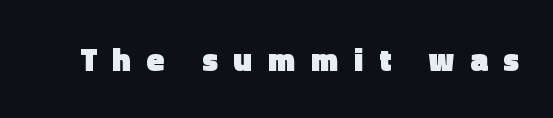
The image shows 32 px heavy sans-serif type, upright; set unusually wide letter spacing (+0.49 em), not underlined; a medium x-height.
